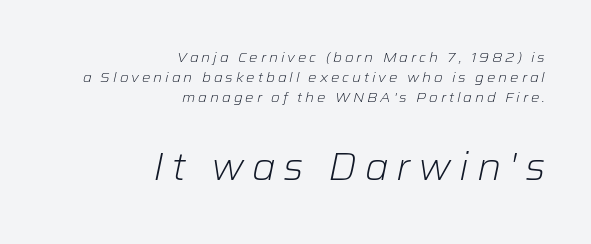
The image shows 38 px light type, italic (leaning right); set right-aligned, normal line spacing (1.42x), unusually wide letter spacing (+0.21 em), not underlined; the second (bottom) block is 2.71x larger; low stroke contrast and a medium x-height.
